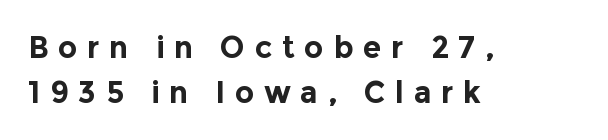
{"serif": "no", "italic": "no", "bold": "yes", "weight": "bold", "width": "normal", "x_height": "medium", "monospaced": "no", "underline": "no", "align": "left", "line_spacing": "normal", "line_spacing_ratio": 1.51, "letter_spacing": "wide", "letter_spacing_em": 0.32, "glyph_px": 30}
